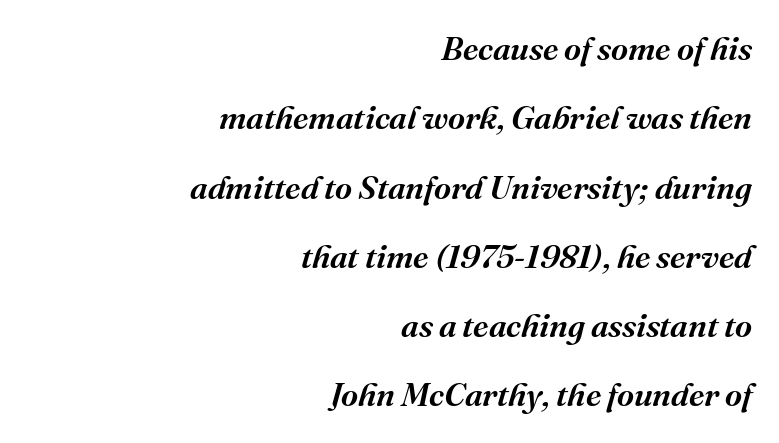
{"serif": "yes", "italic": "yes", "lean": "right", "slant_degrees": 16, "width": "normal", "stroke_contrast": "medium", "x_height": "medium", "monospaced": "no", "underline": "no", "align": "right", "line_spacing": "loose", "line_spacing_ratio": 2.1, "letter_spacing": "normal", "letter_spacing_em": 0.0, "glyph_px": 33}
